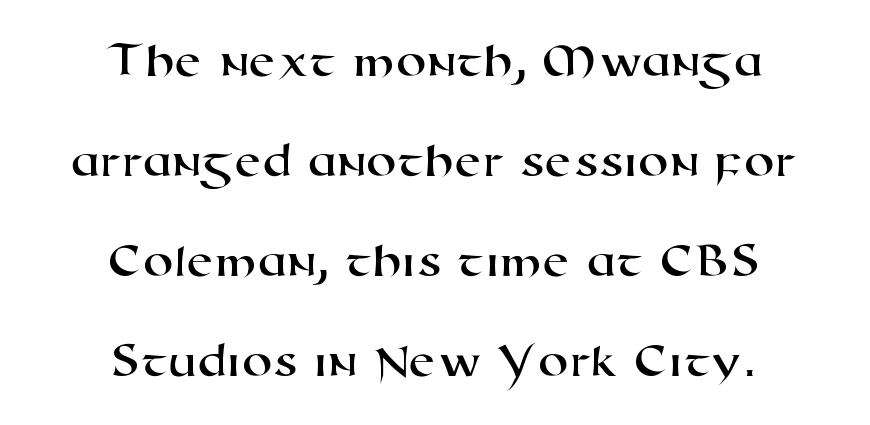
The line texture is even and compact thanks to regular tracking. Letterform terminals end flat and unadorned throughout the passage. Decoration check: the copy has no underline. The line-height multiplier appears high, well above default. Note the varied advance widths — an 'i' is clearly narrower than an 'm'. Every row of glyphs is offset so its center matches the block's center.
